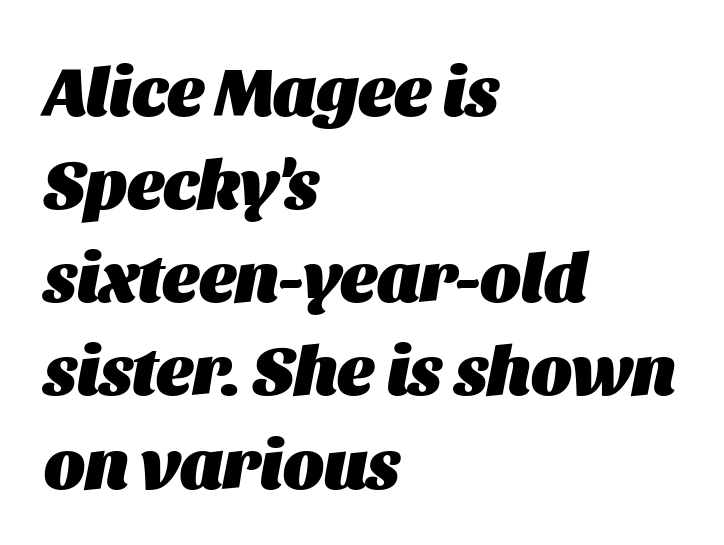
Is there much room between lines? A standard amount, neither cramped nor airy. The face used here is proportionally spaced, like ordinary book or web type. Slant detected: the letters are inclined. Look at the tracking — it's just the regular setting, nothing added.
